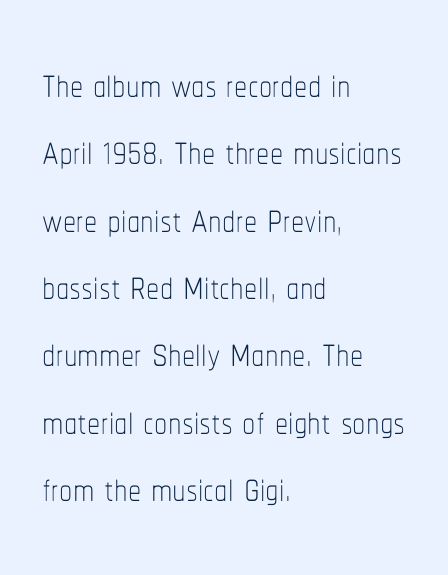
{"italic": "no", "bold": "no", "weight": "thin", "width": "condensed", "stroke_contrast": "low", "x_height": "medium", "monospaced": "no", "underline": "no", "align": "left", "line_spacing": "normal", "line_spacing_ratio": 1.27, "letter_spacing": "normal", "letter_spacing_em": 0.0, "glyph_px": 53}
